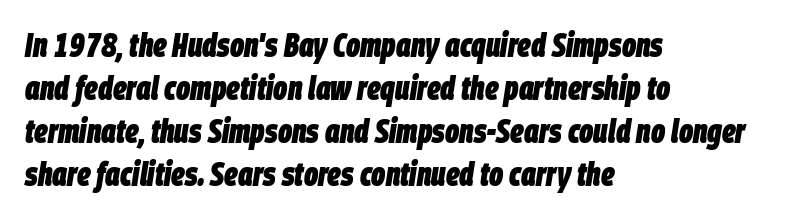
The image shows 33 px heavy, condensed type, italic (leaning right); set left-aligned, normal line spacing (1.3x), normal letter spacing, not underlined; low stroke contrast and a large x-height.
